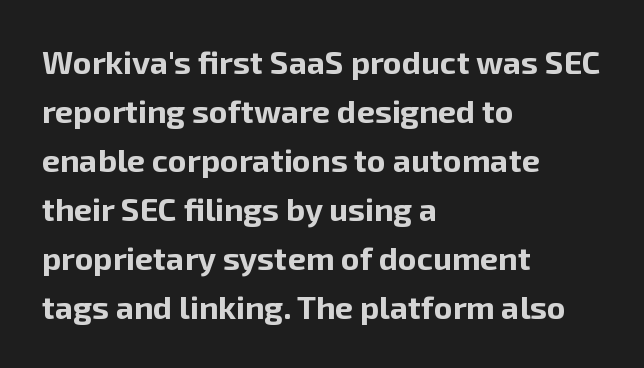
{"serif": "no", "italic": "no", "bold": "yes", "weight": "bold", "width": "normal", "stroke_contrast": "low", "x_height": "medium", "monospaced": "no", "underline": "no", "align": "left", "line_spacing": "normal", "line_spacing_ratio": 1.53, "letter_spacing": "normal", "letter_spacing_em": 0.0, "glyph_px": 32}
